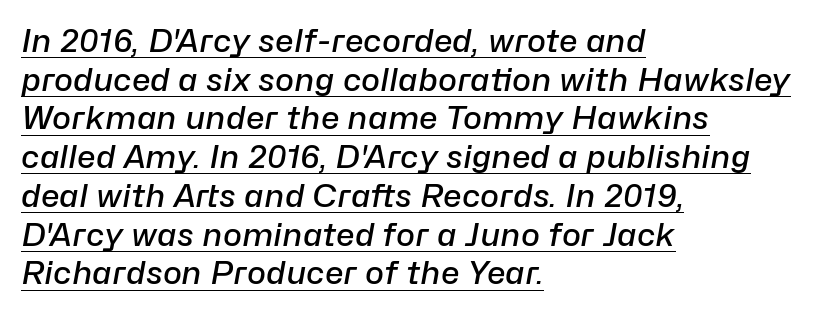
{"italic": "yes", "lean": "right", "slant_degrees": 10, "bold": "semi", "weight": "semibold", "width": "normal", "stroke_contrast": "low", "x_height": "medium", "monospaced": "no", "underline": "yes", "align": "left", "line_spacing_ratio": 1.21, "letter_spacing": "normal", "letter_spacing_em": 0.0, "glyph_px": 32}
